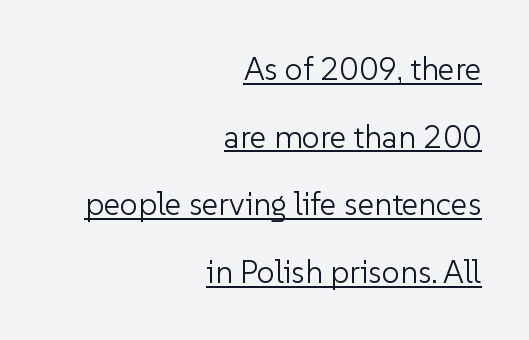
Q: Is the text bold? A: No.
Q: Is the text italic (slanted)? A: No, it is upright.
Q: Is the typeface a serif or a sans-serif typeface? A: Sans-serif.
Q: Is the text underlined? A: Yes.
Q: How is the paragraph aligned? A: Right-aligned.
Q: Is the spacing between letters normal or unusually wide? A: Normal.
Q: Is the spacing between lines tight, normal or loose? A: Loose.
Q: Width (condensed, normal, or wide)? A: Normal.
Q: Stroke contrast? A: Low.
Q: x-height? A: Medium.
Q: Monospaced? A: No.
